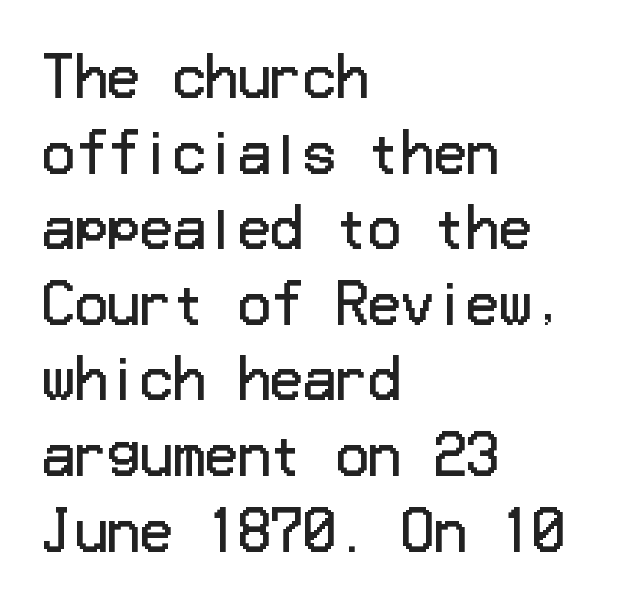
Reading down the block, your eye returns to a fixed left position each line. Weight: regular or lighter. Only glyphs here, with clear space below each row. Line spacing here is normal. Examine the stroke ends and you'll find no serifs.
